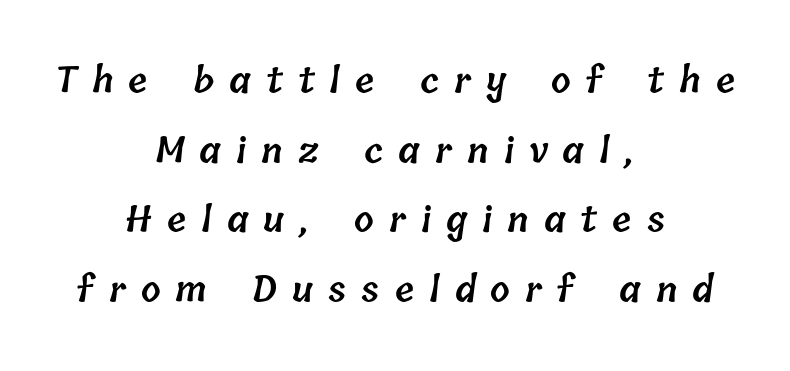
Q: Is the text bold? A: Semi-bold.
Q: Is the text underlined? A: No.
Q: How is the paragraph aligned? A: Centered.
Q: Is the spacing between letters normal or unusually wide? A: Unusually wide.
Q: Is the spacing between lines tight, normal or loose? A: Loose.
Q: Width (condensed, normal, or wide)? A: Normal.
Q: Stroke contrast? A: Low.
Q: x-height? A: Medium.
Q: Monospaced? A: No.
